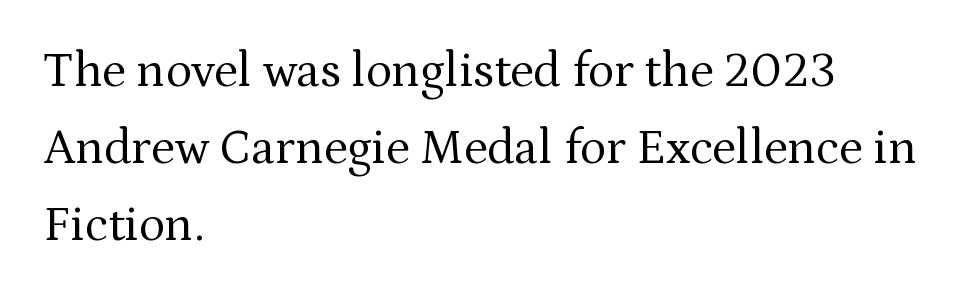
The image shows 49 px regular-weight serif type, upright; set left-aligned, normal line spacing (1.57x), normal letter spacing, not underlined; medium stroke contrast and a medium x-height.
